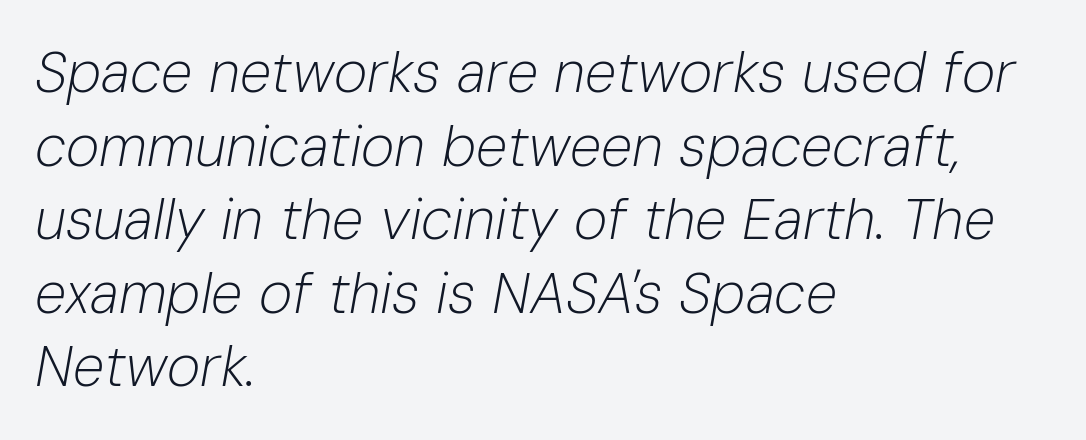
The image shows 57 px light type, italic (leaning right); set left-aligned, normal line spacing (1.29x), normal letter spacing, not underlined; low stroke contrast and a medium x-height.
